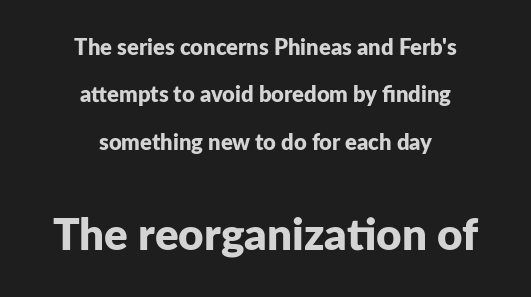
The image shows 44 px bold sans-serif type, upright; set centered, loose line spacing (2.15x), normal letter spacing, not underlined; the second (bottom) block is 2.0x larger; low stroke contrast and a medium x-height.
